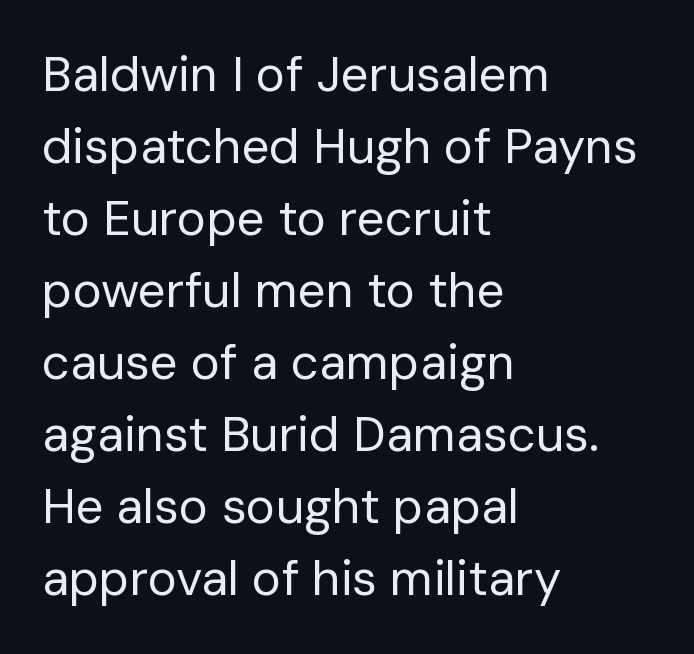
Think standard paragraph weight, or any step lighter than that. The specimen omits any rule beneath the text block's lines. In CSS terms this would be text-align: left. Baseline-to-baseline distance is the conventional proportion of letter height. What stands out about the letter spacing? Nothing — it is the standard amount.
